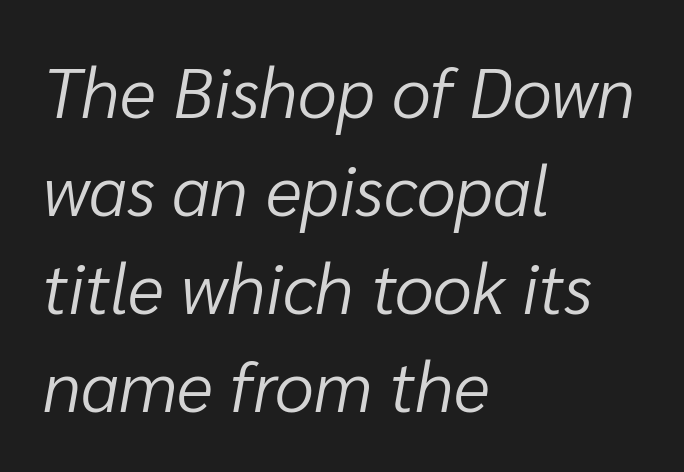
The image shows 70 px light type, italic (leaning right); set left-aligned, normal line spacing (1.4x), normal letter spacing, not underlined; low stroke contrast and a medium x-height.
